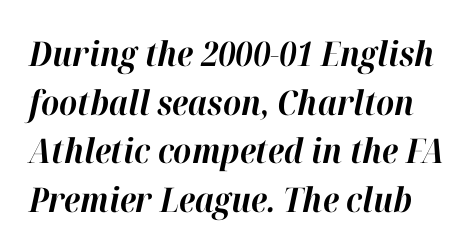
Q: Is the text bold? A: Yes.
Q: Is the text italic (slanted)? A: Yes, it leans right by about 12 degrees.
Q: Is the text underlined? A: No.
Q: Is the spacing between letters normal or unusually wide? A: Normal.
Q: Is the spacing between lines tight, normal or loose? A: Normal.
Q: Width (condensed, normal, or wide)? A: Normal.
Q: Stroke contrast? A: High.
Q: x-height? A: Medium.
Q: Monospaced? A: No.
